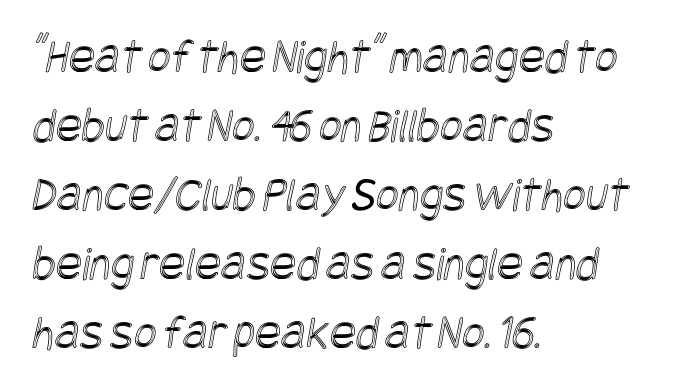
{"width": "condensed", "x_height": "large", "underline": "no", "align": "left", "line_spacing": "normal", "line_spacing_ratio": 1.41, "letter_spacing": "normal", "letter_spacing_em": 0.0, "glyph_px": 49}
